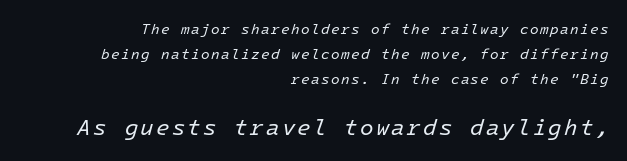
The image shows 22 px text type, italic (leaning right); set right-aligned, line spacing 1.8x, not underlined; the second (bottom) block is 1.57x larger.
